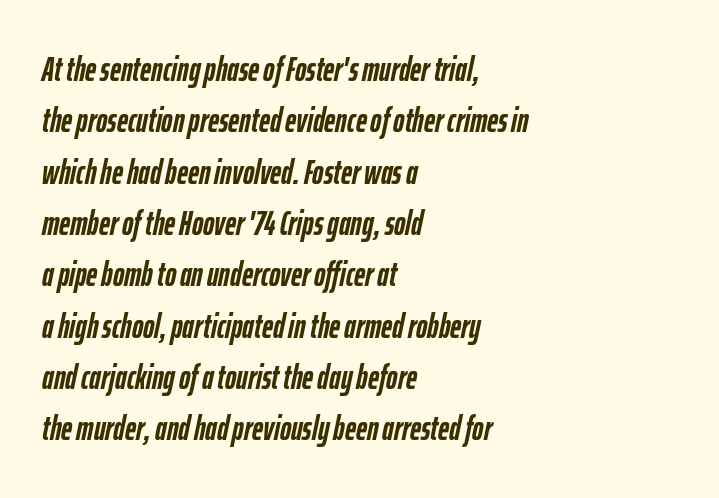
Short note: letters normally spaced. The typography opts for an oblique posture over an upright one. The specimen omits any rule beneath the text block's lines. Horizontal bands of white between lines are of average thickness. Looks like regular typesetting: each glyph gets only the width it needs. The passage shown is emphatically bold.
